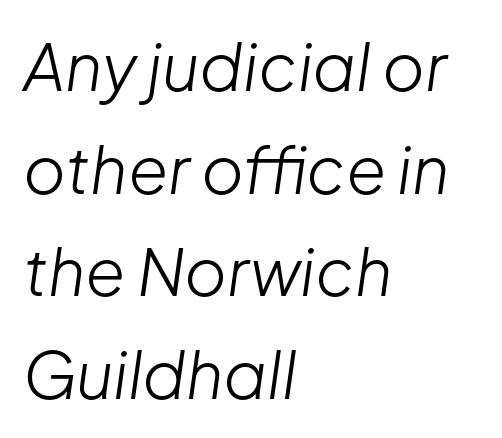
Character widths vary here, with narrow letters taking less room than wide ones. Is there much room between lines? A standard amount, neither cramped nor airy. Would a proofreader flag this as italicized? Yes. The foot of each line stays bare and open.
